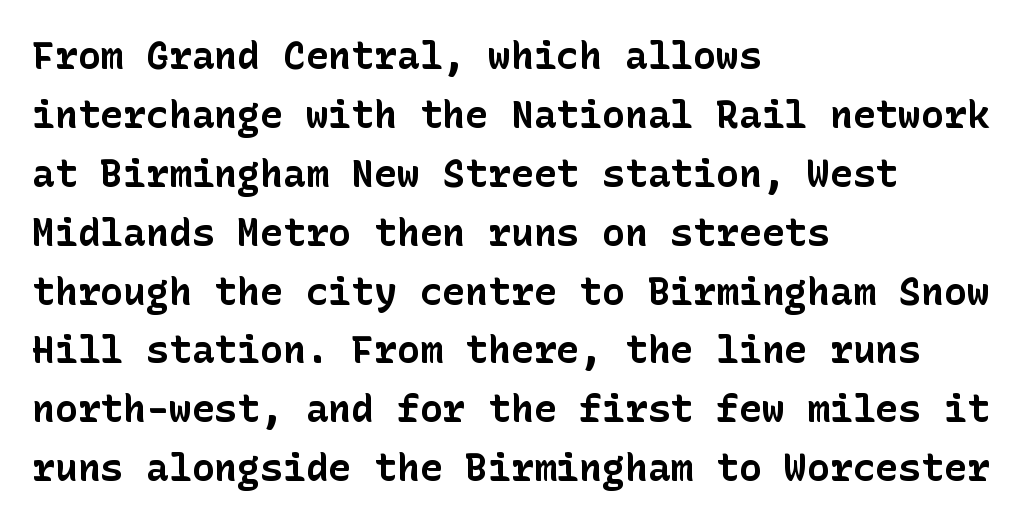
The image shows 38 px bold sans-serif type, upright; set left-aligned, normal line spacing (1.55x), normal letter spacing, not underlined; low stroke contrast and a medium x-height.
